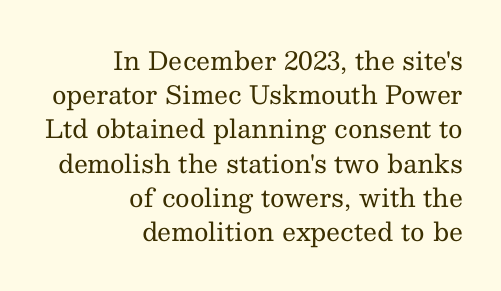
The image shows 25 px text type, upright; set right-aligned, normal line spacing (1.37x), normal letter spacing, not underlined.
